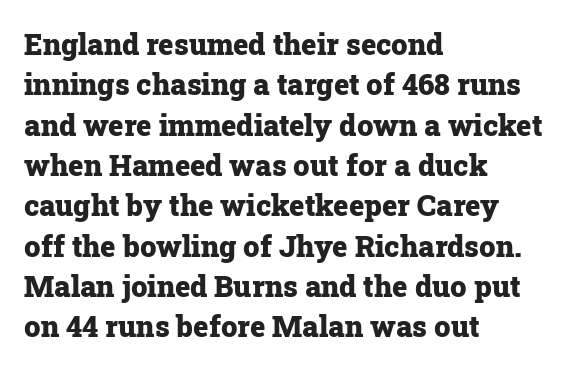
Q: Is the text bold? A: Yes.
Q: Is the text italic (slanted)? A: No, it is upright.
Q: Is the typeface a serif or a sans-serif typeface? A: Serif.
Q: Is the text underlined? A: No.
Q: How is the paragraph aligned? A: Left-aligned.
Q: Is the spacing between letters normal or unusually wide? A: Normal.
Q: Is the spacing between lines tight, normal or loose? A: Normal.
Q: Width (condensed, normal, or wide)? A: Normal.
Q: Stroke contrast? A: Low.
Q: x-height? A: Medium.
Q: Monospaced? A: No.
